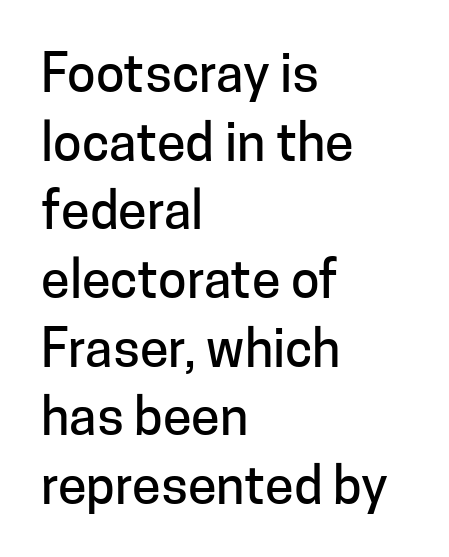
The image shows 52 px sans-serif type, upright; set left-aligned, normal line spacing (1.32x), normal letter spacing, not underlined; low stroke contrast and a medium x-height.
